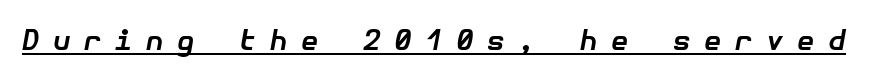
Compared with undecorated copy, this sample adds a rule below the words. The lettering tilts uniformly, giving the passage an italic look. You'd pick this weight for a headline — it's a proper bold. What stands out about the letter spacing? Its width — letters are far apart.
